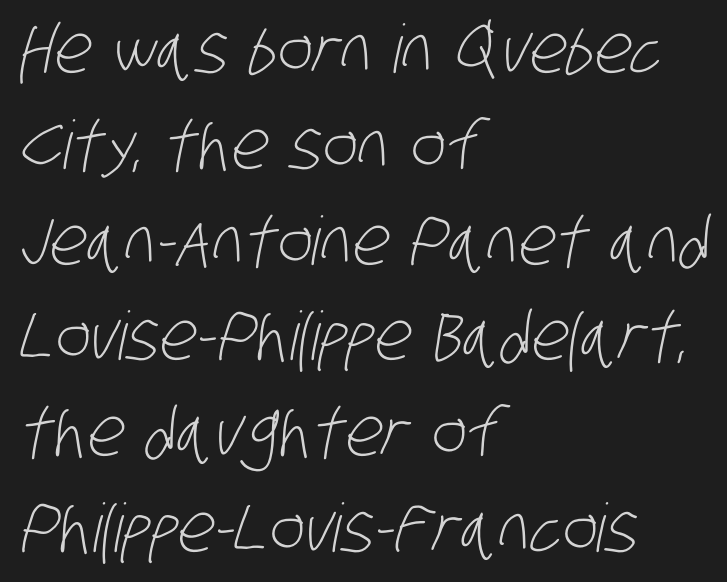
Evenly set lines give the paragraph a standard silhouette. The letters advance in unequal steps, a hallmark of proportional type. The zone under the glyphs is completely vacant. The rag falls on the right side of this text block.
